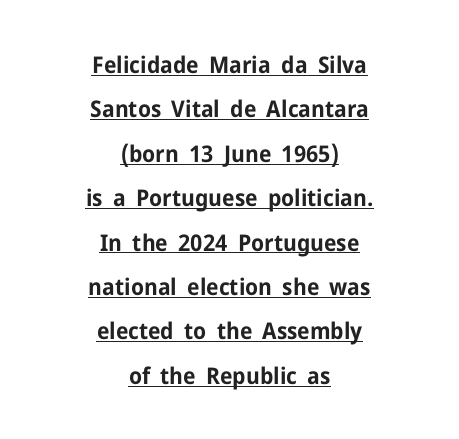
{"italic": "no", "bold": "yes", "underline": "yes", "align": "center", "line_spacing": "loose", "line_spacing_ratio": 1.93, "letter_spacing": "normal", "letter_spacing_em": 0.0, "glyph_px": 23}
